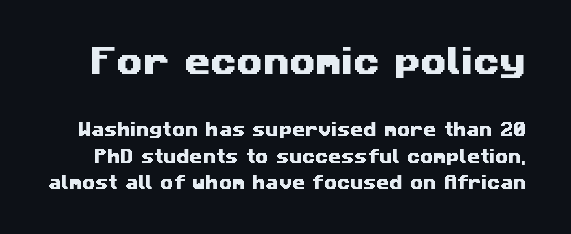
Scale decreases going downward across the two blocks. The face used here is rendered with its standard letterfit. Check where the strokes stop: nothing finishes them off — pure sans. Just letters on the line, the space beneath them empty.
